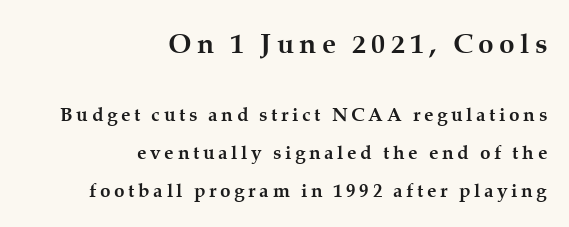
The image shows 28 px semibold serif type, upright; set right-aligned, loose line spacing (1.99x), not underlined; the first (top) block is 1.47x larger; medium stroke contrast and a medium x-height.
